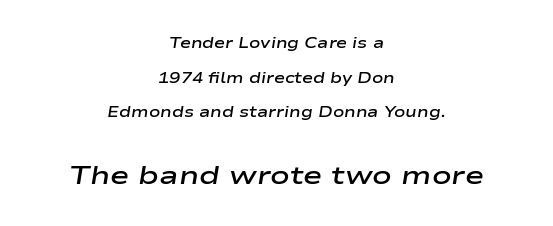
The strokes are fattened partway — semibold, not bold. This sample uses an oblique cut, with every glyph tilted off the vertical. The typesetter chose a symmetrical, centered arrangement here. Does the bottom block carry the larger type? Yes, it does. Each new line begins a long way beneath the previous one. Glyph-to-glyph distance matches everyday printed text.
